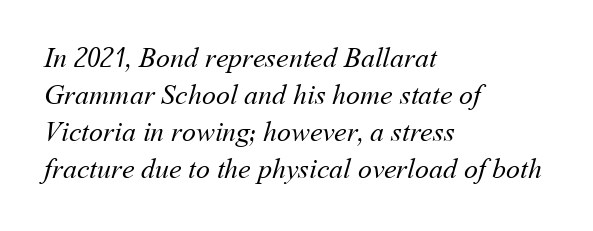
The image shows 28 px regular-weight type; set left-aligned, normal line spacing (1.32x), normal letter spacing, not underlined; medium stroke contrast and a medium x-height.
